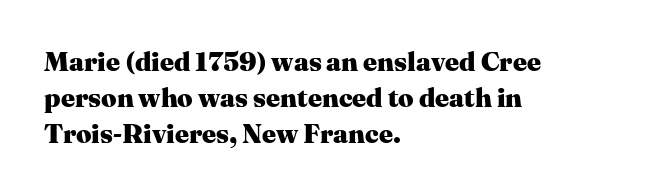
Does the weight exceed regular? Yes, all the way to bold. Inter-character spacing is left at the font's built-in metrics. If you drew a ruler down the left edge, every line would touch it. Only glyphs here, with clear space below each row. This sample keeps an unexceptional amount of space between lines.
